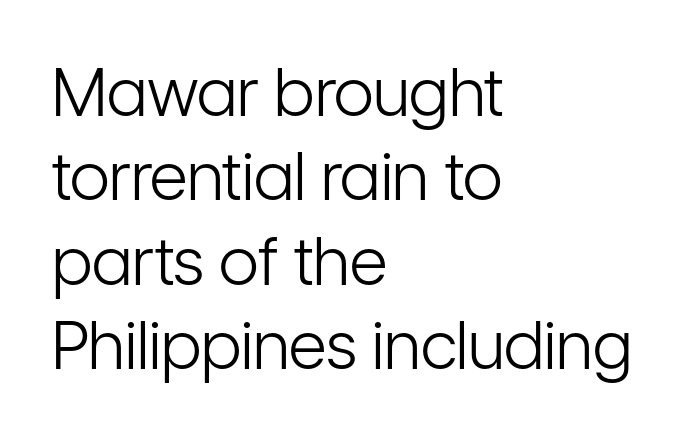
The image shows 66 px light, condensed sans-serif type, upright; set left-aligned, normal line spacing (1.28x), normal letter spacing, not underlined; low stroke contrast and a medium x-height.
